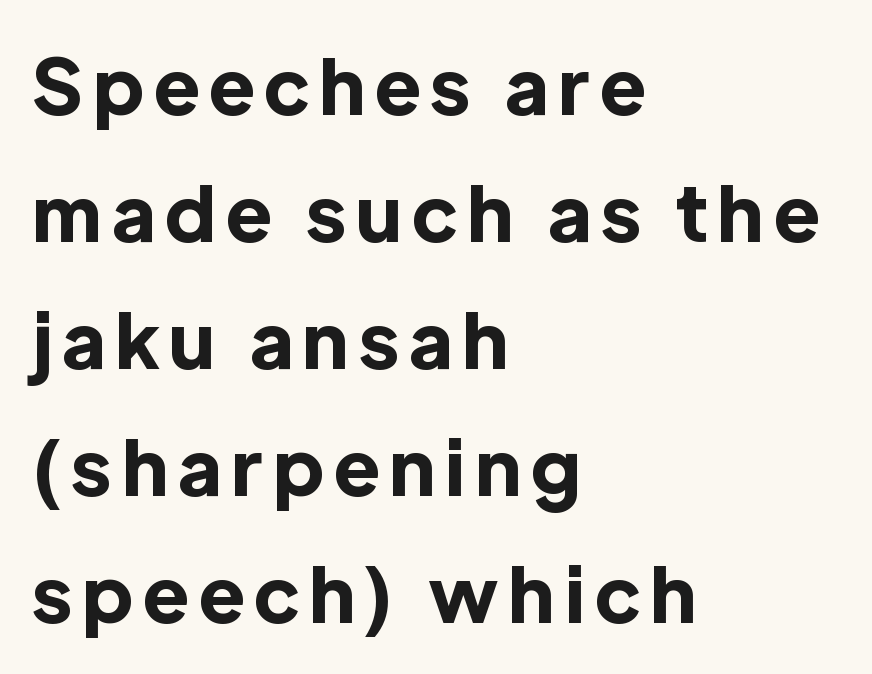
The baseline area is clear. Chunky letters — that's bold for sure. The font family rendered here belongs to the sans-serif group. Do the characters align in a grid? No, the font is proportional. Is the block centered? No — it sits flush against the left margin. Style check: upright.
